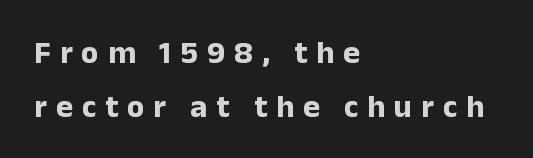
Q: Is the text bold? A: Yes.
Q: Is the text italic (slanted)? A: No, it is upright.
Q: Is the typeface a serif or a sans-serif typeface? A: Sans-serif.
Q: Is the text underlined? A: No.
Q: How is the paragraph aligned? A: Left-aligned.
Q: Is the spacing between letters normal or unusually wide? A: Unusually wide.
Q: Is the spacing between lines tight, normal or loose? A: Normal.
Q: Width (condensed, normal, or wide)? A: Normal.
Q: Stroke contrast? A: Low.
Q: x-height? A: Medium.
Q: Monospaced? A: No.
